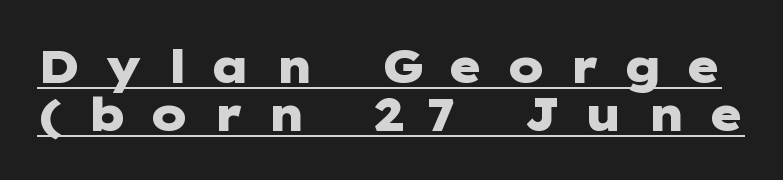
Q: Is the text bold? A: Yes.
Q: Is the text italic (slanted)? A: No, it is upright.
Q: Is the typeface a serif or a sans-serif typeface? A: Sans-serif.
Q: Is the text underlined? A: Yes.
Q: Is the spacing between letters normal or unusually wide? A: Unusually wide.
Q: Is the spacing between lines tight, normal or loose? A: Tight.
Q: Width (condensed, normal, or wide)? A: Wide.
Q: Stroke contrast? A: Low.
Q: x-height? A: Medium.
